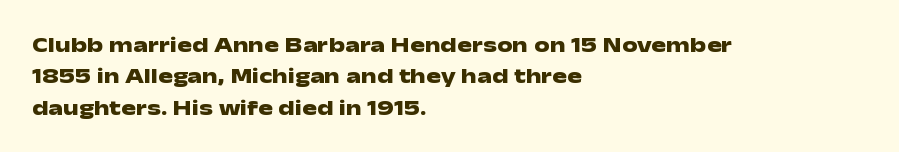
The image shows 22 px bold type, upright; set left-aligned, normal line spacing (1.43x), normal letter spacing, not underlined.
